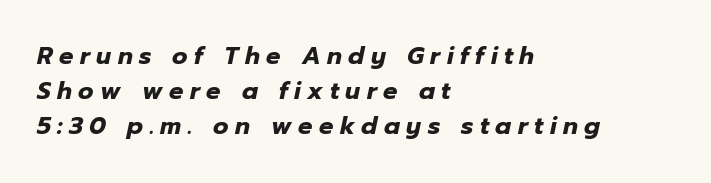
{"italic": "yes", "lean": "right", "slant_degrees": 12, "bold": "yes", "underline": "no", "align": "left", "line_spacing": "normal", "line_spacing_ratio": 1.46, "letter_spacing": "wide", "letter_spacing_em": 0.27, "glyph_px": 24}
